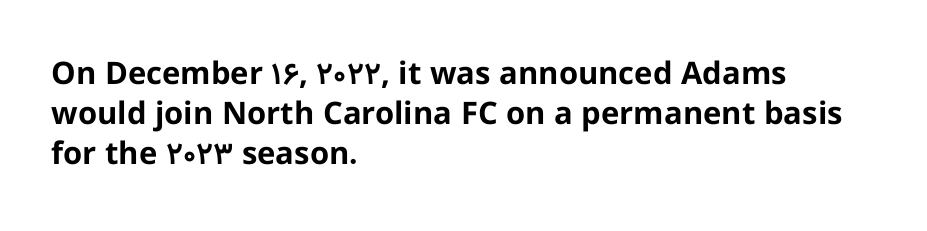
{"serif": "no", "italic": "no", "bold": "yes", "weight": "bold", "width": "normal", "stroke_contrast": "low", "x_height": "medium", "monospaced": "no", "underline": "no", "align": "left", "line_spacing": "normal", "line_spacing_ratio": 1.29, "letter_spacing": "normal", "letter_spacing_em": 0.0, "glyph_px": 31}
